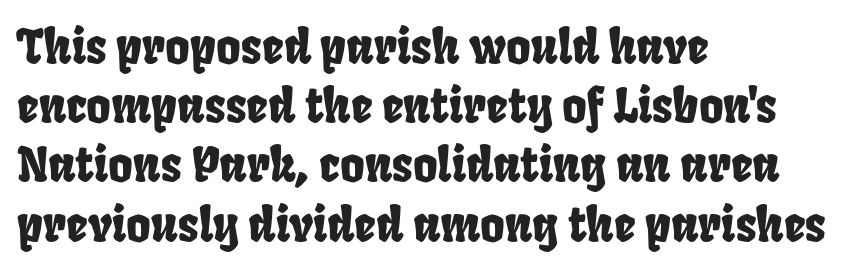
{"serif": "no", "width": "condensed", "stroke_contrast": "low", "x_height": "large", "monospaced": "no", "underline": "no", "align": "left", "line_spacing": "normal", "line_spacing_ratio": 1.26, "letter_spacing": "normal", "letter_spacing_em": 0.0, "glyph_px": 47}
